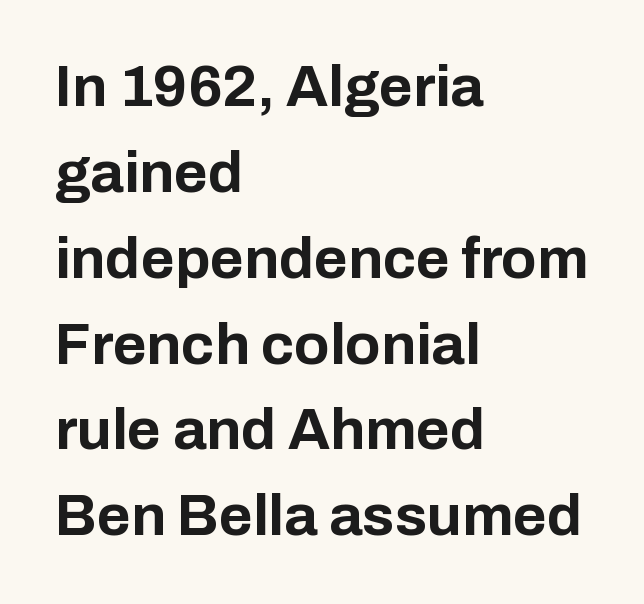
Q: Is the text bold? A: Yes.
Q: Is the text italic (slanted)? A: No, it is upright.
Q: Is the typeface a serif or a sans-serif typeface? A: Sans-serif.
Q: Is the text underlined? A: No.
Q: How is the paragraph aligned? A: Left-aligned.
Q: Is the spacing between letters normal or unusually wide? A: Normal.
Q: Is the spacing between lines tight, normal or loose? A: Normal.
Q: Width (condensed, normal, or wide)? A: Normal.
Q: Stroke contrast? A: Low.
Q: x-height? A: Medium.
Q: Monospaced? A: No.
